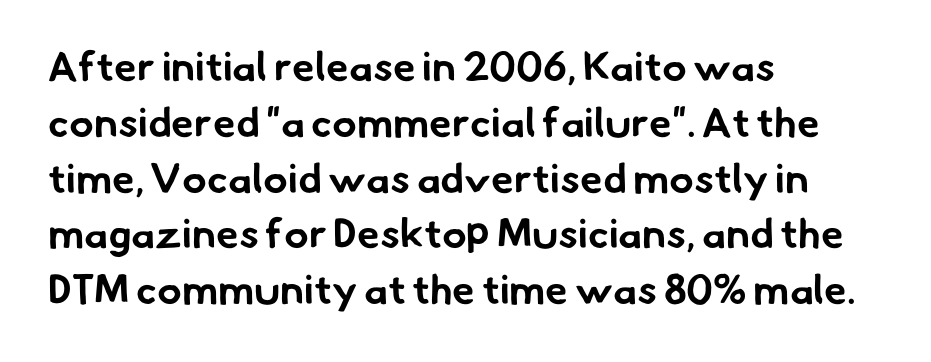
{"serif": "no", "bold": "yes", "weight": "bold", "width": "normal", "stroke_contrast": "low", "x_height": "small", "monospaced": "no", "underline": "no", "align": "left", "line_spacing": "normal", "line_spacing_ratio": 1.36, "letter_spacing": "normal", "letter_spacing_em": 0.0, "glyph_px": 41}
